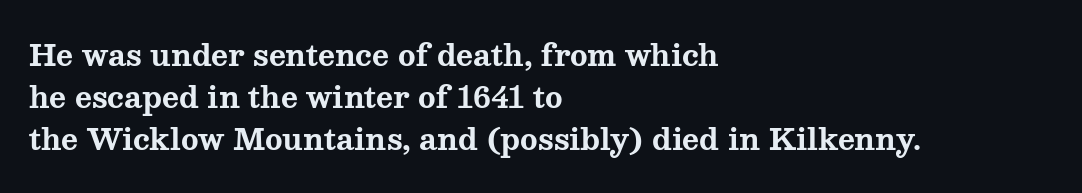
I'd call this a serif setting — the letters wear small feet. A classic flush-left, rag-right setting is used for this passage. Spacing verdict: proportional, widths tailored to each character. This sample uses an upright cut, with every glyph sitting square on the baseline.
